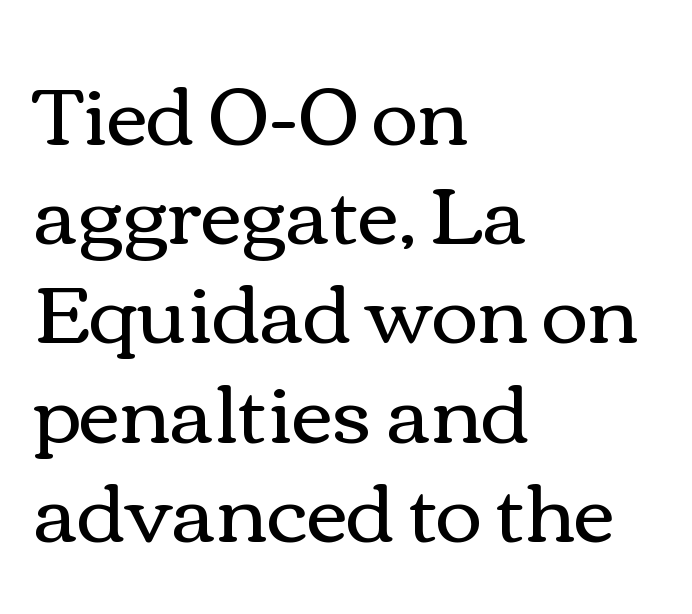
The image shows 80 px regular-weight, wide type, upright; set left-aligned, line spacing 1.24x, normal letter spacing, not underlined; a medium x-height.
